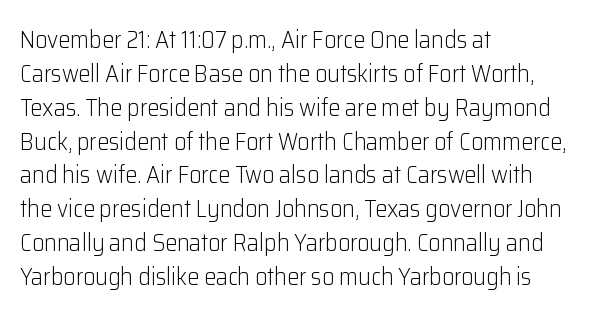
The image shows 24 px text type, upright; set left-aligned, normal line spacing (1.41x), normal letter spacing, not underlined.
